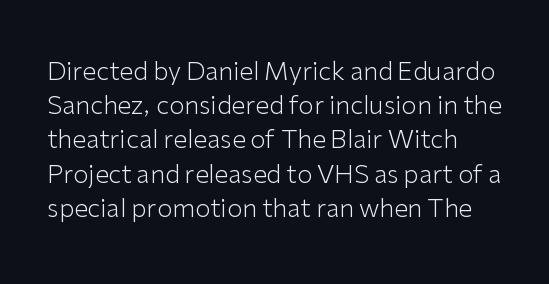
Q: Is the text bold? A: No.
Q: Is the text italic (slanted)? A: No, it is upright.
Q: Is the text underlined? A: No.
Q: Is the spacing between letters normal or unusually wide? A: Normal.
Q: Is the spacing between lines tight, normal or loose? A: Normal.
